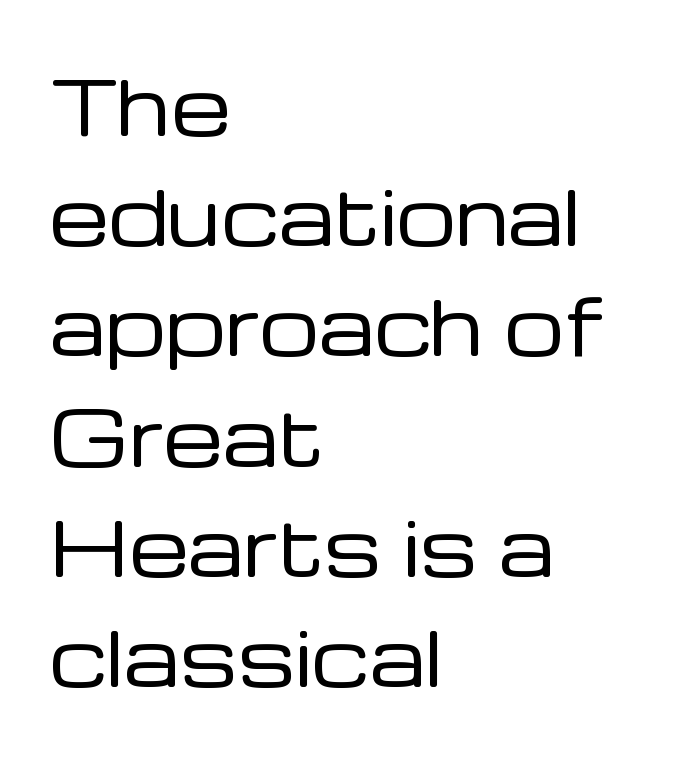
The image shows 75 px regular-weight sans-serif type, upright; set left-aligned, normal line spacing (1.47x), normal letter spacing, not underlined; low stroke contrast and a medium x-height.
